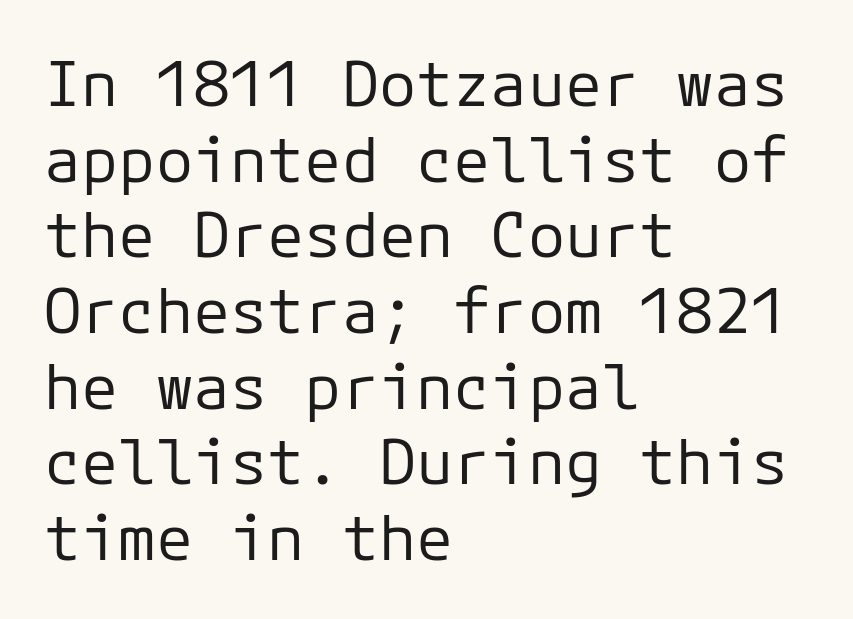
The image shows 62 px regular-weight sans-serif type, upright; set left-aligned, line spacing 1.22x, normal letter spacing, not underlined; low stroke contrast and a medium x-height.
